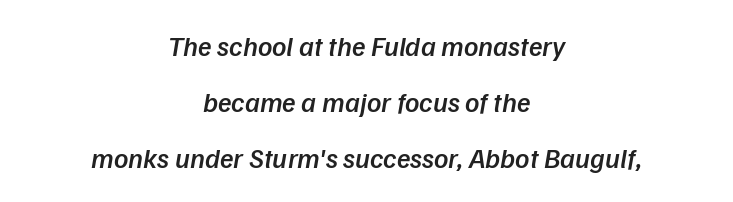
The image shows 28 px semibold type, italic (leaning right); set centered, loose line spacing (2.0x), normal letter spacing, not underlined; low stroke contrast and a medium x-height.
